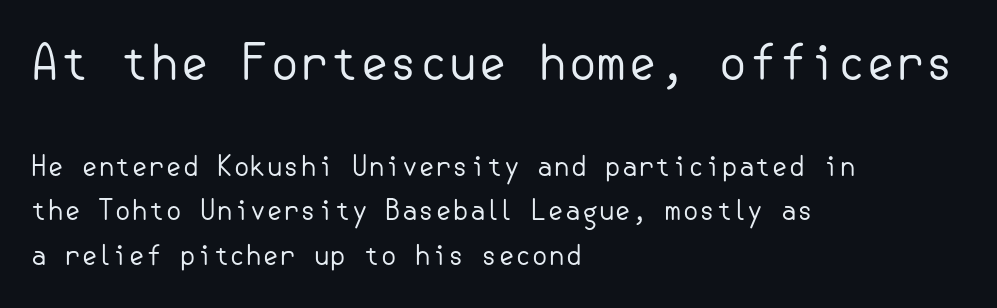
Q: Is the text bold? A: No.
Q: Is the text italic (slanted)? A: No, it is upright.
Q: Is the typeface a serif or a sans-serif typeface? A: Sans-serif.
Q: Is the text underlined? A: No.
Q: How is the paragraph aligned? A: Left-aligned.
Q: Is the spacing between letters normal or unusually wide? A: Normal.
Q: Is the spacing between lines tight, normal or loose? A: Normal.
Q: Which block of text is set in a larger size, the first (top) or the second (bottom)? A: The first (top) one.
Q: Width (condensed, normal, or wide)? A: Normal.
Q: Stroke contrast? A: Low.
Q: x-height? A: Small.
